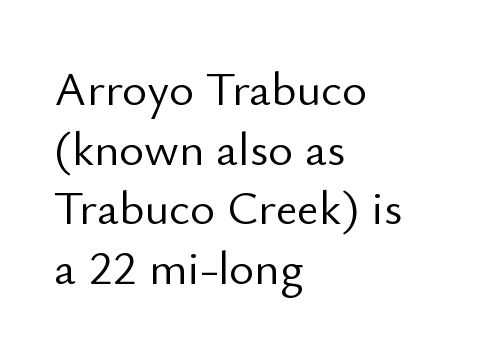
Visually the block forms a straight wall on the left and a jagged coastline on the right. Think of a printed novel: that variable character pitch is what you see here. Ascenders rise straight up at ninety degrees. This reads as an unemphasized weight, regular at the heaviest. Each row of text sits above clean, open space.
